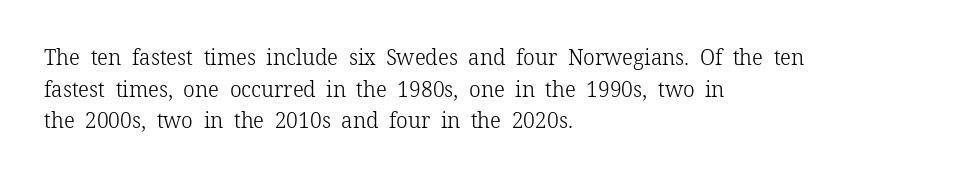
{"italic": "no", "bold": "no", "underline": "no", "align": "left", "line_spacing": "normal", "line_spacing_ratio": 1.51, "letter_spacing": "normal", "letter_spacing_em": 0.0, "glyph_px": 21}
